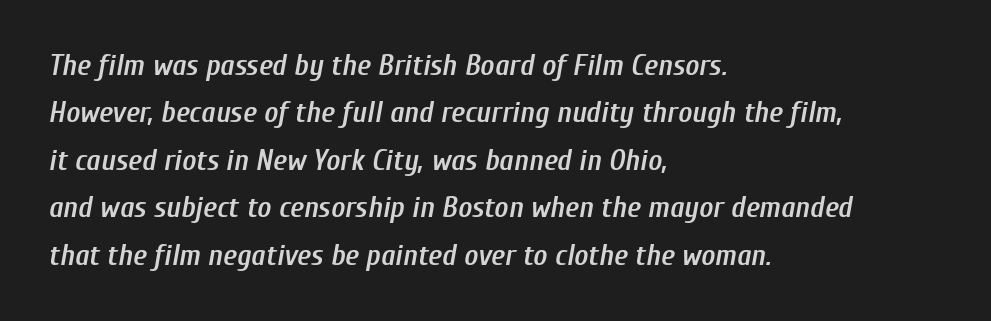
This is the in-between weight designers call semibold or demi. The passage shown is typed in a proportional face where columns would drift. Beneath every word, the page is bare. Letter spacing: default.
